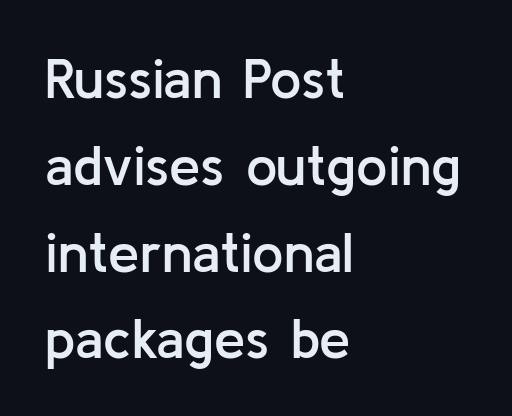
The image shows 56 px semibold sans-serif type, upright; set left-aligned, normal line spacing (1.55x), normal letter spacing, not underlined; low stroke contrast and a medium x-height.
